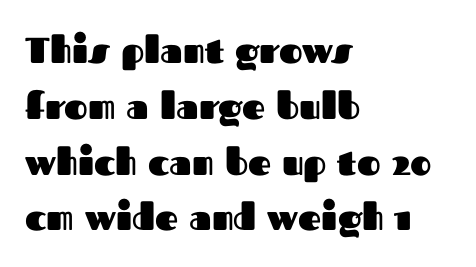
Leftover space on each line is placed entirely after the last word. The tracking reads as untouched default to a designer's eye. Typographic density is high because the face is bold. Regarding serifs, this sample does without them. Regarding leading, the lines here are spaced in the standard way. Proportional: the letters do not fall into vertical columns.
